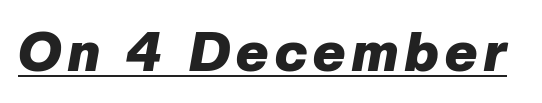
Q: Is the text bold? A: Yes.
Q: Is the text italic (slanted)? A: Yes, it leans right by about 10 degrees.
Q: Is the text underlined? A: Yes.
Q: Width (condensed, normal, or wide)? A: Normal.
Q: Stroke contrast? A: Low.
Q: x-height? A: Medium.
Q: Monospaced? A: No.
